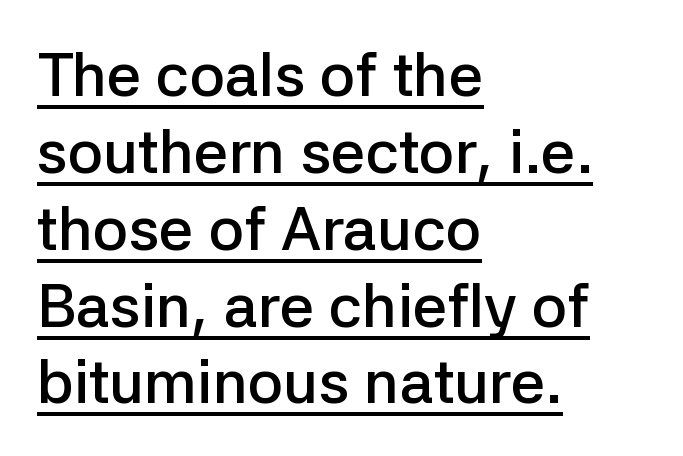
Leftover space on each line is placed entirely after the last word. The letters stand straight up with perfectly vertical stems. These lines keep a tight, regular rhythm from letter to letter. The line-height multiplier appears to be the usual default.
